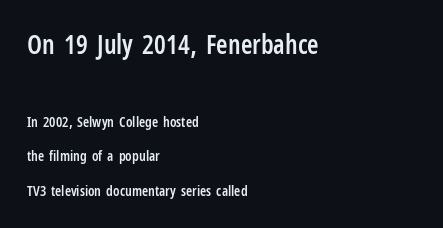
The image shows 26 px text type, upright; set left-aligned, loose line spacing (2.46x), normal letter spacing, not underlined; the first (top) block is 1.86x larger.
